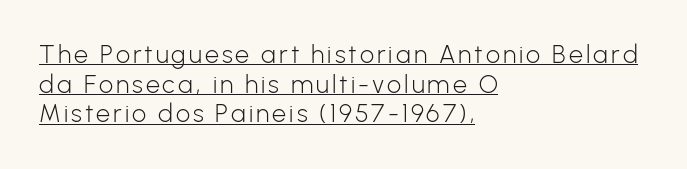
Check the space under the baseline: a stroke is drawn there. The font's upright variant was chosen for this text. No extra ink here — the face is not bold. Layout note: lines flush left.
